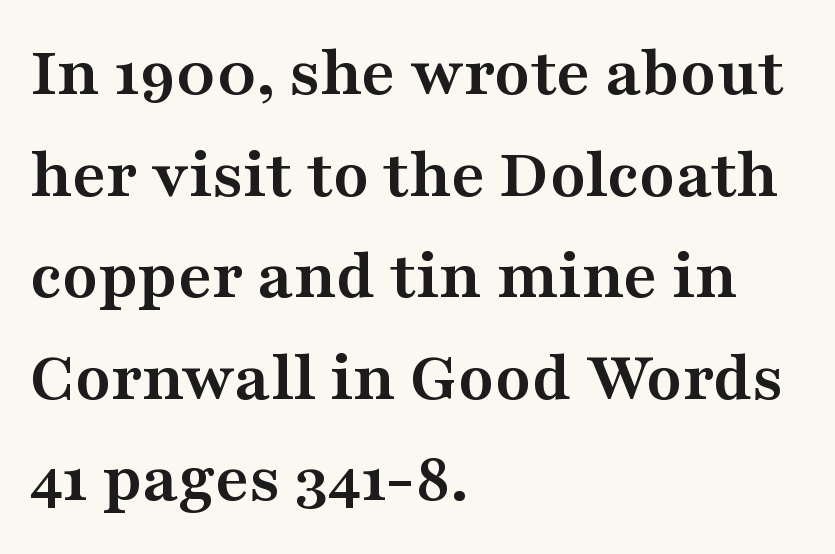
Q: Is the text bold? A: Yes.
Q: Is the text italic (slanted)? A: No, it is upright.
Q: Is the typeface a serif or a sans-serif typeface? A: Serif.
Q: Is the text underlined? A: No.
Q: How is the paragraph aligned? A: Left-aligned.
Q: Is the spacing between letters normal or unusually wide? A: Normal.
Q: Is the spacing between lines tight, normal or loose? A: Normal.
Q: Width (condensed, normal, or wide)? A: Wide.
Q: Stroke contrast? A: Medium.
Q: x-height? A: Medium.
Q: Monospaced? A: No.
